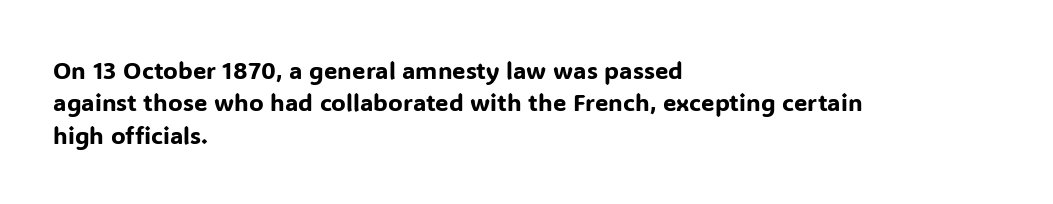
The image shows 24 px text type, upright; set left-aligned, normal line spacing (1.35x), normal letter spacing, not underlined.
